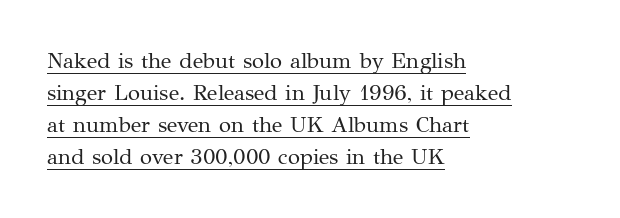
Q: Is the text bold? A: No.
Q: Is the text italic (slanted)? A: No, it is upright.
Q: Is the text underlined? A: Yes.
Q: How is the paragraph aligned? A: Left-aligned.
Q: Is the spacing between letters normal or unusually wide? A: Normal.
Q: Is the spacing between lines tight, normal or loose? A: Normal.
